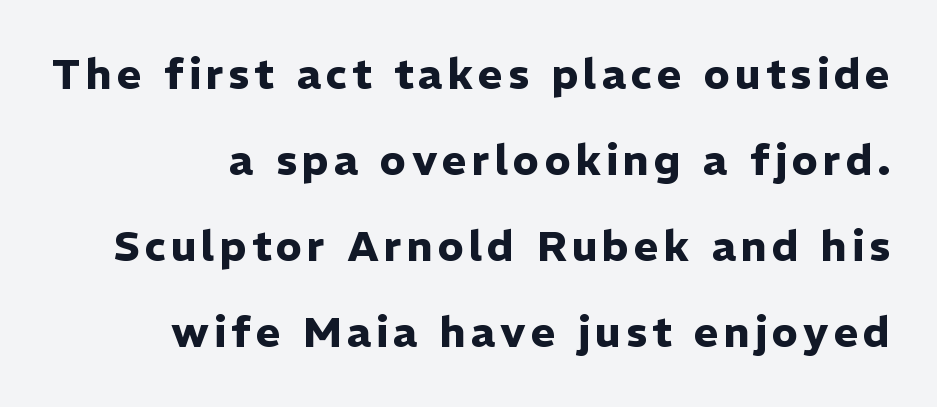
The image shows 42 px heavy sans-serif type, upright; set loose line spacing (2.05x), not underlined; low stroke contrast and a medium x-height.
